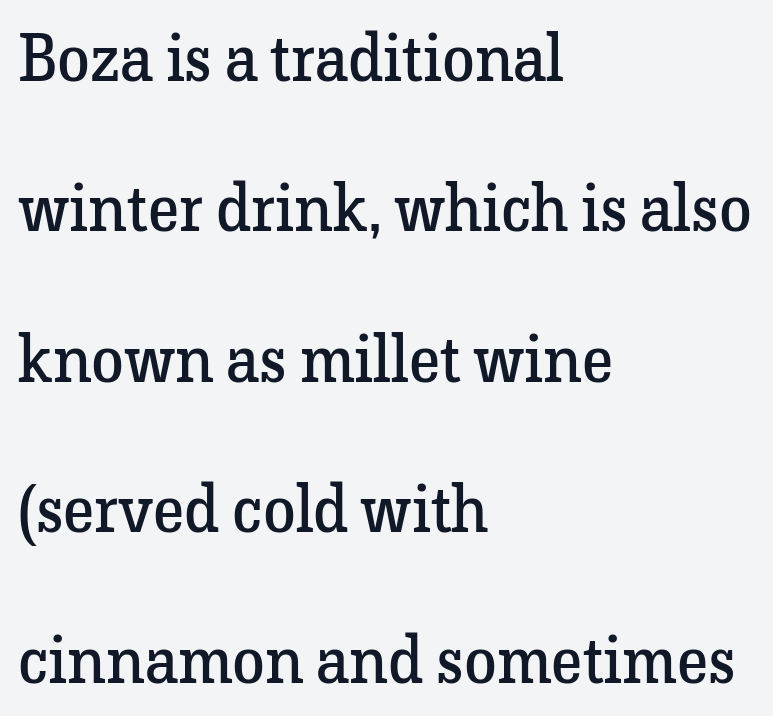
{"serif": "yes", "italic": "no", "bold": "no", "weight": "regular", "width": "normal", "stroke_contrast": "low", "x_height": "medium", "monospaced": "no", "underline": "no", "align": "left", "line_spacing": "loose", "line_spacing_ratio": 2.28, "letter_spacing": "normal", "letter_spacing_em": 0.0, "glyph_px": 66}
